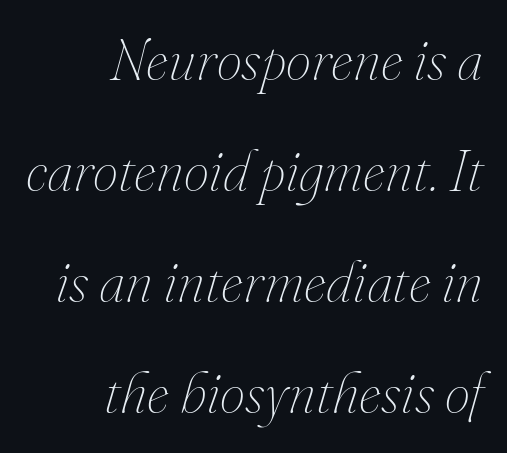
The font is comparable to plain body text, perhaps lighter. Line ends are locked; line starts wander. The lettering tilts uniformly, giving the passage an italic look. Here the designer chose a conventional face with non-uniform glyph widths. The space between consecutive lines is lavish.
